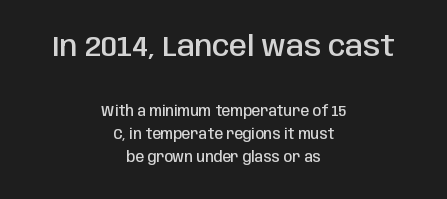
{"serif": "no", "italic": "no", "bold": "semi", "weight": "semibold", "width": "condensed", "stroke_contrast": "low", "x_height": "large", "monospaced": "no", "underline": "no", "align": "center", "line_spacing": "normal", "line_spacing_ratio": 1.67, "letter_spacing": "normal", "letter_spacing_em": 0.0, "larger_block": "first", "size_ratio": 2.07, "glyph_px": 29}
